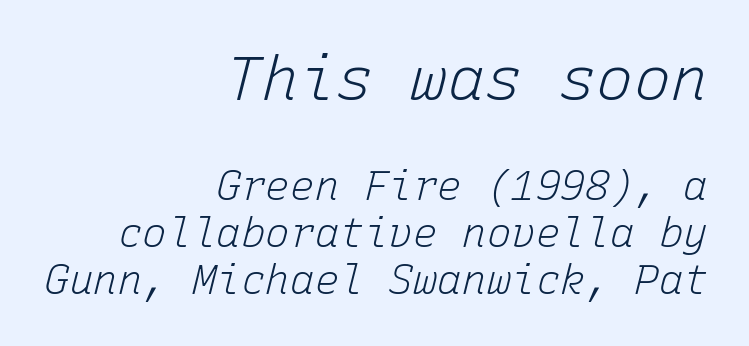
Q: Is the text bold? A: No.
Q: Is the text italic (slanted)? A: Yes, it leans right by about 15 degrees.
Q: Is the text underlined? A: No.
Q: How is the paragraph aligned? A: Right-aligned.
Q: Is the spacing between letters normal or unusually wide? A: Normal.
Q: Is the spacing between lines tight, normal or loose? A: Tight.
Q: Which block of text is set in a larger size, the first (top) or the second (bottom)? A: The first (top) one.
Q: Width (condensed, normal, or wide)? A: Normal.
Q: Stroke contrast? A: Low.
Q: x-height? A: Medium.
Q: Monospaced? A: Yes.
